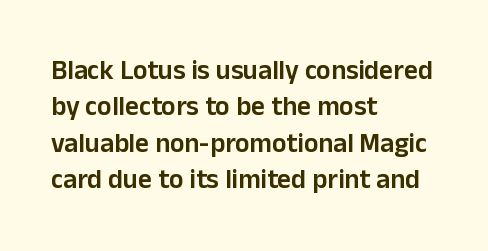
The image shows 27 px text type, upright; set left-aligned, normal line spacing (1.35x), normal letter spacing, not underlined.
